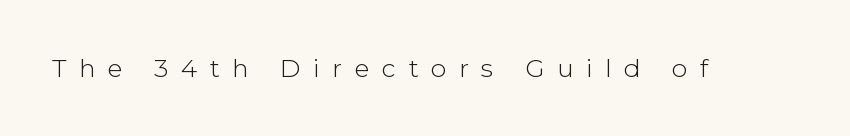
Q: Is the text bold? A: No.
Q: Is the text italic (slanted)? A: No, it is upright.
Q: Is the text underlined? A: No.
Q: Is the spacing between letters normal or unusually wide? A: Unusually wide.
